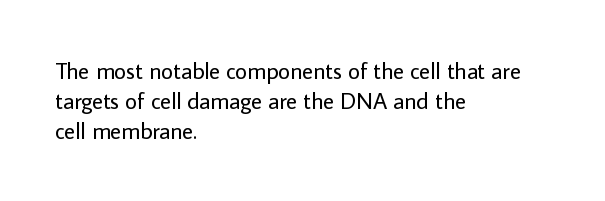
The lines are quadded left. The font sits on the lighter half of the weight spectrum, regular included. Tracking here is standard; glyphs follow each other at the usual distance. Italic? Not at all — the glyphs are vertical. Rule under the text: the space is simply empty.
